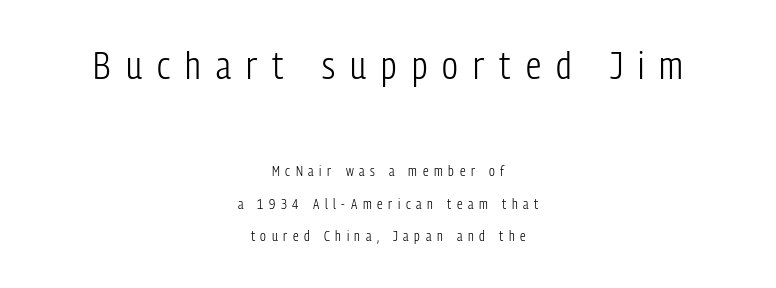
The image shows 38 px light, condensed sans-serif type, upright; set centered, loose line spacing (2.35x), unusually wide letter spacing (+0.4 em), not underlined; the first (top) block is 2.71x larger; low stroke contrast and a medium x-height.
